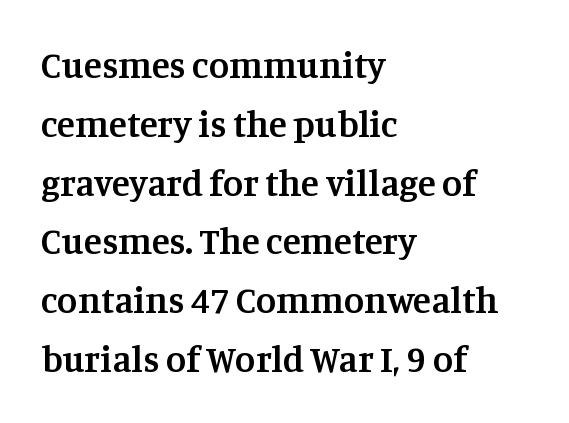
{"serif": "yes", "italic": "no", "bold": "semi", "weight": "semibold", "width": "normal", "stroke_contrast": "medium", "x_height": "large", "monospaced": "no", "underline": "no", "align": "left", "line_spacing": "normal", "line_spacing_ratio": 1.59, "letter_spacing": "normal", "letter_spacing_em": 0.0, "glyph_px": 37}
